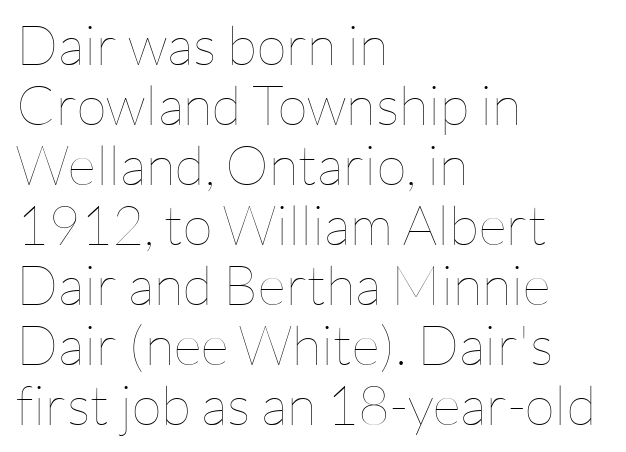
The letters advance in unequal steps, a hallmark of proportional type. It's the straight-up-and-down kind of type. The vertical gap from one line to the next is small. Alignment: flush left. Does extra space separate the letters? No, they use regular spacing.
